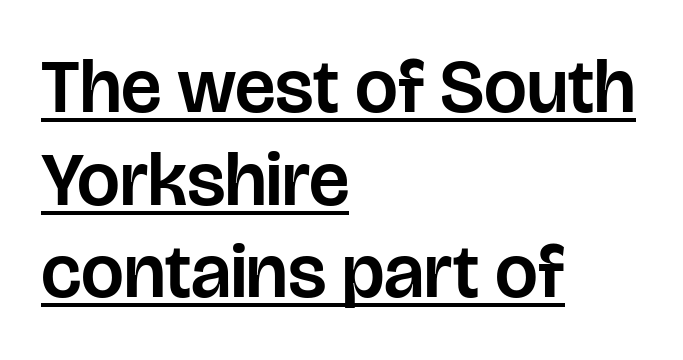
{"serif": "no", "italic": "no", "width": "normal", "stroke_contrast": "low", "x_height": "large", "monospaced": "no", "underline": "yes", "align": "left", "line_spacing_ratio": 1.22, "letter_spacing": "normal", "letter_spacing_em": 0.0, "glyph_px": 76}
